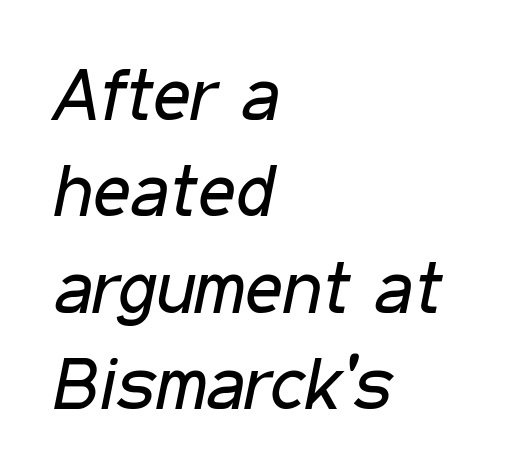
A light-to-regular cut is what we see here. An italicized treatment has been applied to the whole sample. Varying glyph widths throughout — classic text-font behaviour. Clear beneath every line of the passage.
